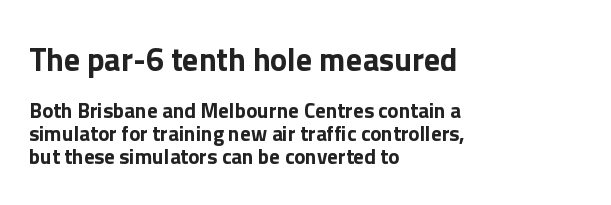
Q: Is the text italic (slanted)? A: No, it is upright.
Q: Is the typeface a serif or a sans-serif typeface? A: Sans-serif.
Q: Is the text underlined? A: No.
Q: How is the paragraph aligned? A: Left-aligned.
Q: Is the spacing between letters normal or unusually wide? A: Normal.
Q: Is the spacing between lines tight, normal or loose? A: Tight.
Q: Which block of text is set in a larger size, the first (top) or the second (bottom)? A: The first (top) one.
Q: Width (condensed, normal, or wide)? A: Normal.
Q: Stroke contrast? A: Low.
Q: x-height? A: Medium.
Q: Monospaced? A: No.
